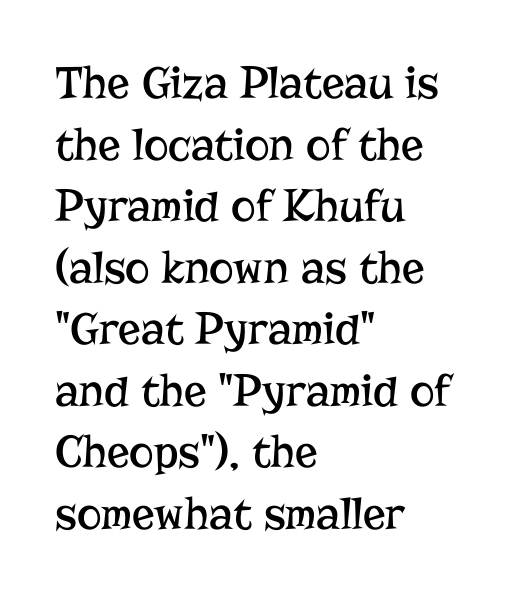
The image shows 47 px regular-weight serif type, upright; set left-aligned, normal line spacing (1.31x), normal letter spacing, not underlined; low stroke contrast and a medium x-height.
